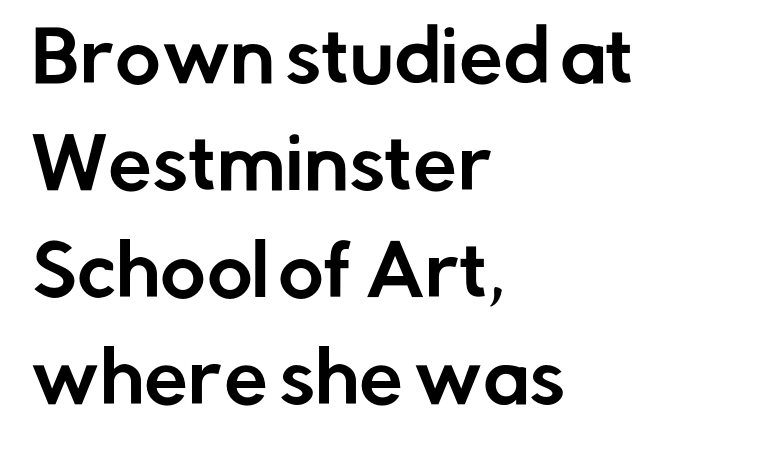
Horizontally, the lines are justified to the leading edge only. Clear beneath every line of the passage. Italic? Not at all — the glyphs are vertical. What's the leading like? Ordinary, nothing unusual. Characters follow at the spacing the type designer built in. The typeface chosen for these lines omits serifs.
